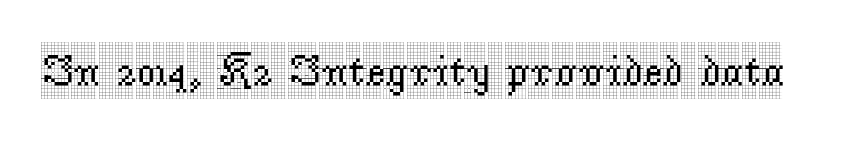
Q: Is the text italic (slanted)? A: No, it is upright.
Q: Is the typeface a serif or a sans-serif typeface? A: Serif.
Q: Is the text underlined? A: No.
Q: Is the spacing between letters normal or unusually wide? A: Normal.
Q: Width (condensed, normal, or wide)? A: Condensed.
Q: x-height? A: Large.
Q: Monospaced? A: No.
